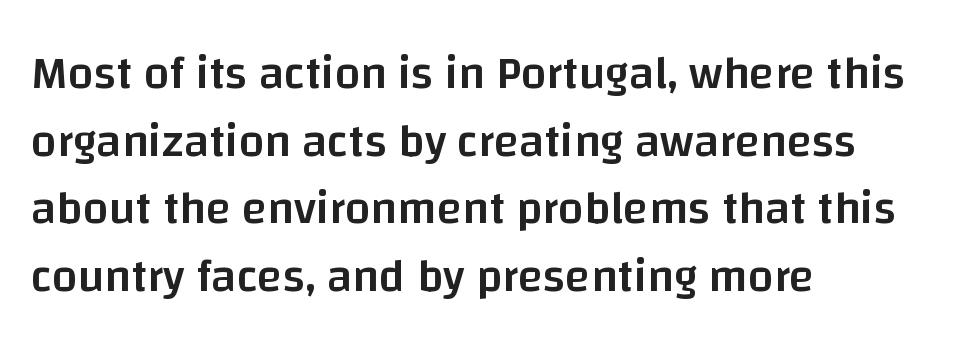
{"serif": "no", "italic": "no", "bold": "semi", "weight": "semibold", "width": "normal", "stroke_contrast": "low", "x_height": "large", "monospaced": "no", "underline": "no", "align": "left", "line_spacing": "normal", "line_spacing_ratio": 1.47, "letter_spacing": "normal", "letter_spacing_em": 0.0, "glyph_px": 46}
